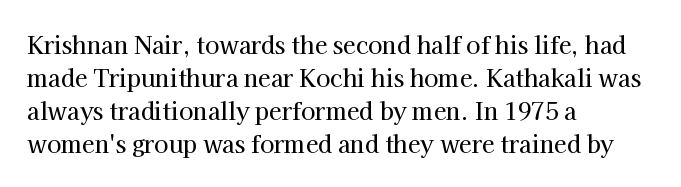
Q: Is the text italic (slanted)? A: No, it is upright.
Q: Is the text underlined? A: No.
Q: How is the paragraph aligned? A: Left-aligned.
Q: Is the spacing between letters normal or unusually wide? A: Normal.
Q: Is the spacing between lines tight, normal or loose? A: Normal.
